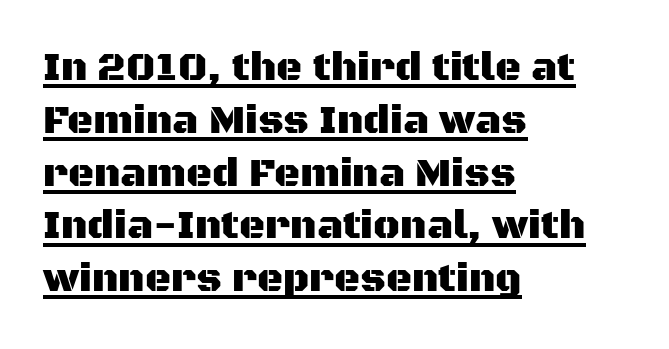
The image shows 40 px sans-serif type, upright; set left-aligned, normal line spacing (1.32x), normal letter spacing, underlined; medium stroke contrast and a large x-height.
